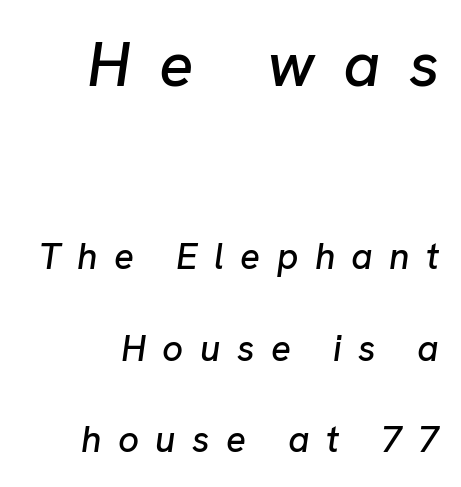
{"italic": "yes", "lean": "right", "slant_degrees": 8, "width": "normal", "stroke_contrast": "low", "x_height": "medium", "monospaced": "no", "underline": "no", "align": "right", "line_spacing": "loose", "line_spacing_ratio": 2.48, "letter_spacing": "wide", "letter_spacing_em": 0.44, "larger_block": "first", "size_ratio": 1.73, "glyph_px": 64}
